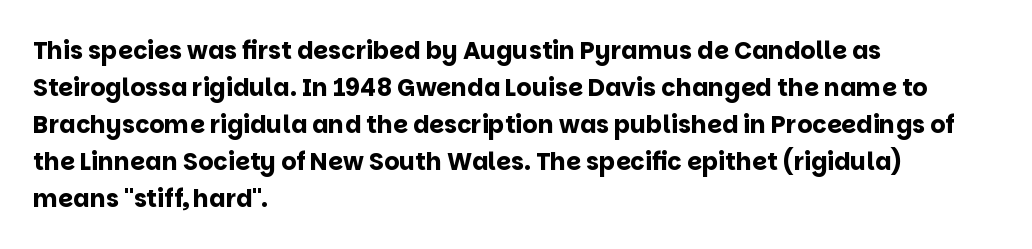
Q: Is the text bold? A: Yes.
Q: Is the text italic (slanted)? A: No, it is upright.
Q: Is the text underlined? A: No.
Q: How is the paragraph aligned? A: Left-aligned.
Q: Is the spacing between letters normal or unusually wide? A: Normal.
Q: Is the spacing between lines tight, normal or loose? A: Normal.
